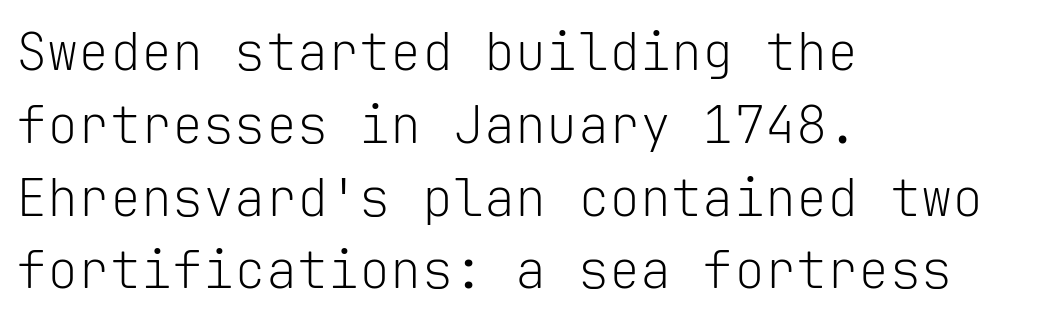
Q: Is the text bold? A: No.
Q: Is the text italic (slanted)? A: No, it is upright.
Q: Is the typeface a serif or a sans-serif typeface? A: Sans-serif.
Q: Is the text underlined? A: No.
Q: How is the paragraph aligned? A: Left-aligned.
Q: Is the spacing between letters normal or unusually wide? A: Normal.
Q: Is the spacing between lines tight, normal or loose? A: Normal.
Q: Width (condensed, normal, or wide)? A: Normal.
Q: Stroke contrast? A: Low.
Q: x-height? A: Medium.
Q: Monospaced? A: Yes.
